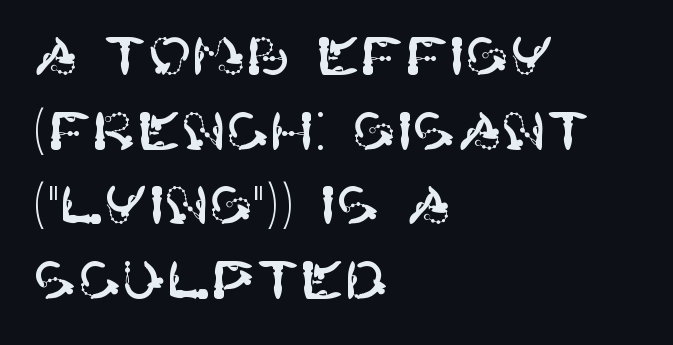
The image shows 53 px sans-serif type, upright; set left-aligned, normal line spacing (1.41x), normal letter spacing, not underlined; high stroke contrast and a large x-height.
